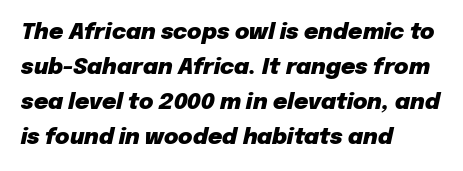
{"italic": "yes", "lean": "right", "slant_degrees": 12, "bold": "yes", "underline": "no", "align": "left", "line_spacing": "normal", "line_spacing_ratio": 1.59, "letter_spacing": "normal", "letter_spacing_em": 0.0, "glyph_px": 22}
